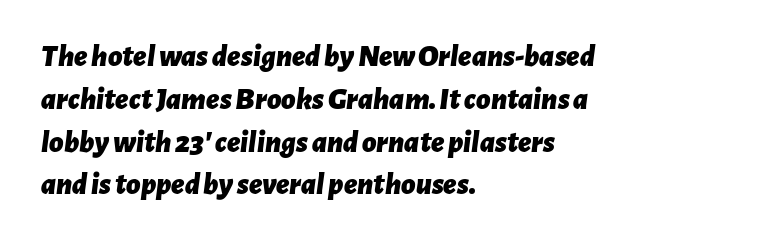
{"italic": "yes", "lean": "right", "slant_degrees": 7, "bold": "yes", "weight": "bold", "width": "normal", "stroke_contrast": "low", "x_height": "medium", "monospaced": "no", "underline": "no", "align": "left", "line_spacing": "normal", "line_spacing_ratio": 1.38, "letter_spacing": "normal", "letter_spacing_em": 0.0, "glyph_px": 31}
